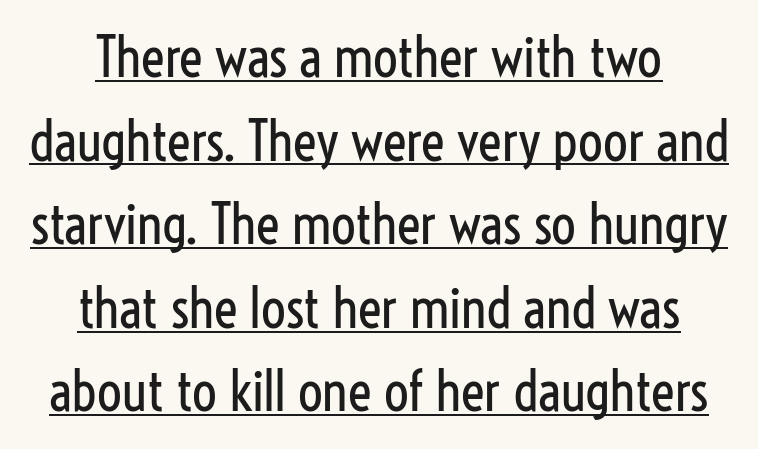
Are there feet on the stems? There aren't — it's a sans. Upright lettering throughout. Note the varied advance widths — an 'i' is clearly narrower than an 'm'. The rows are spaced the way most documents space them.
